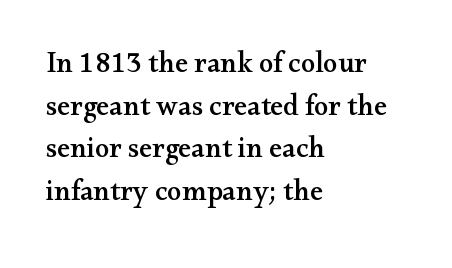
The glyphs are unaccompanied by any horizontal stroke below them. Nobody touched the tracking dial on this one. The rendering uses natural spacing where letterforms have individual widths. Which margin do the lines hug? The left one — the right edge is uneven. The glyphs in this specimen are seriffed. Baseline-to-baseline distance is the conventional proportion of letter height.
